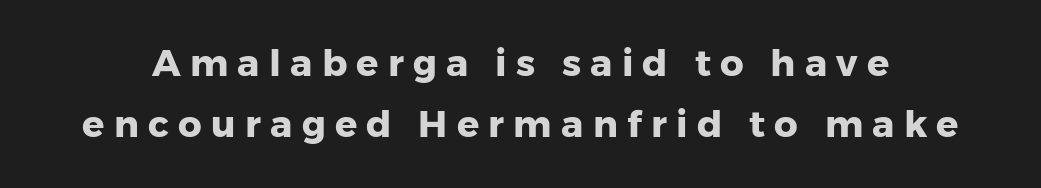
{"serif": "no", "italic": "no", "bold": "yes", "weight": "heavy", "width": "normal", "stroke_contrast": "low", "x_height": "medium", "monospaced": "no", "underline": "no", "line_spacing": "normal", "line_spacing_ratio": 1.65, "letter_spacing": "wide", "letter_spacing_em": 0.25, "glyph_px": 37}
